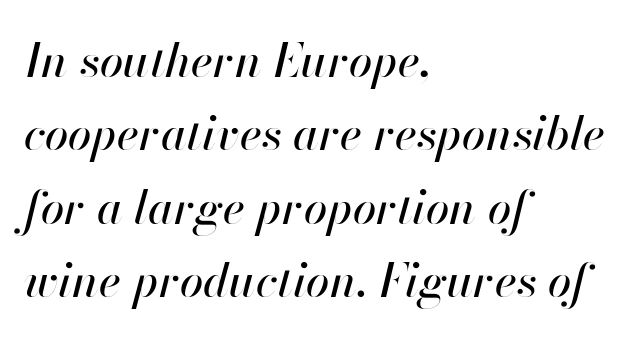
The image shows 47 px text type, italic (leaning right); set left-aligned, normal line spacing (1.56x), normal letter spacing, not underlined; high stroke contrast and a small x-height.
